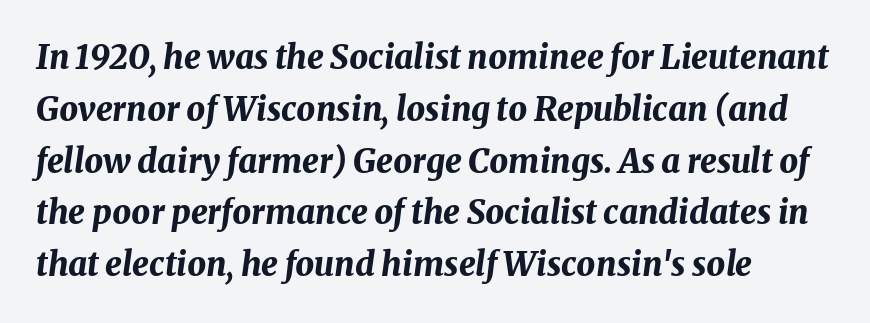
The image shows 33 px bold type, italic (leaning right); set left-aligned, normal line spacing (1.57x), normal letter spacing, not underlined; medium stroke contrast and a medium x-height.
